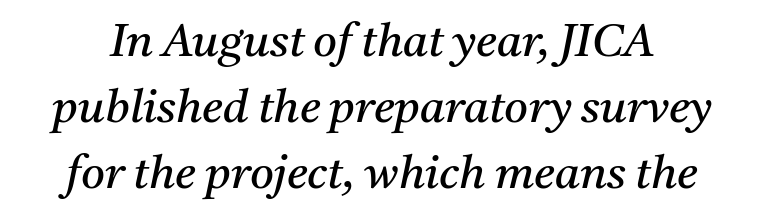
The image shows 46 px regular-weight serif type, italic (leaning right); set normal line spacing (1.43x), normal letter spacing, not underlined; medium stroke contrast and a medium x-height.
